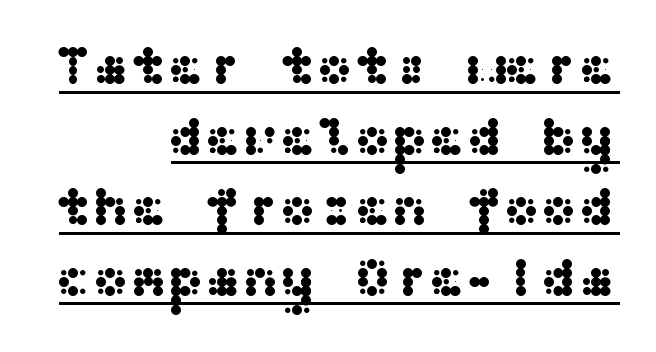
Unlike a traditional serif, this face leaves its strokes unadorned. Nope, not italic — everything's standing straight. Honestly, the underline is the first thing you notice here. Look at the tracking — it's just the regular setting, nothing added. The rendering anchors every line to the right-hand side.
